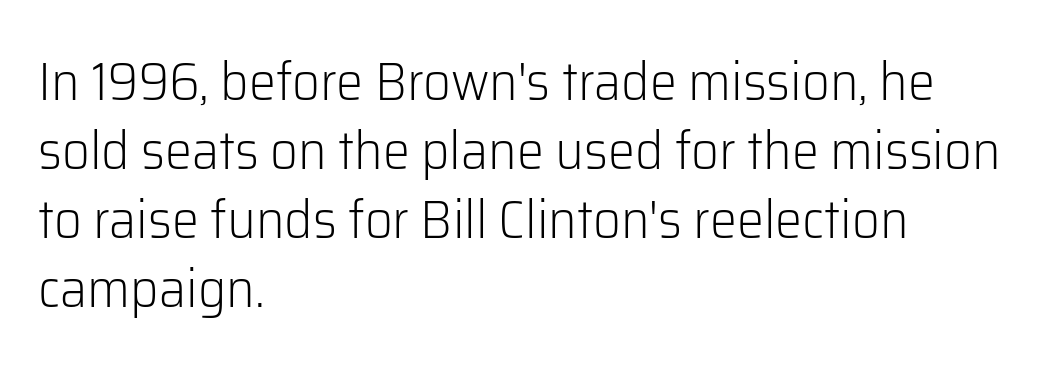
The image shows 54 px light sans-serif type, upright; set left-aligned, normal line spacing (1.28x), normal letter spacing, not underlined; low stroke contrast and a medium x-height.
